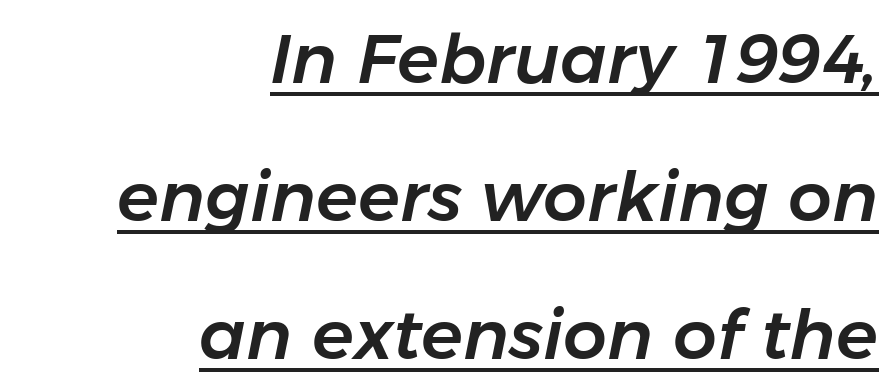
Q: Is the text italic (slanted)? A: Yes, it leans right by about 11 degrees.
Q: Is the text underlined? A: Yes.
Q: How is the paragraph aligned? A: Right-aligned.
Q: Is the spacing between letters normal or unusually wide? A: Normal.
Q: Is the spacing between lines tight, normal or loose? A: Loose.
Q: Width (condensed, normal, or wide)? A: Normal.
Q: Stroke contrast? A: Low.
Q: x-height? A: Medium.
Q: Monospaced? A: No.
